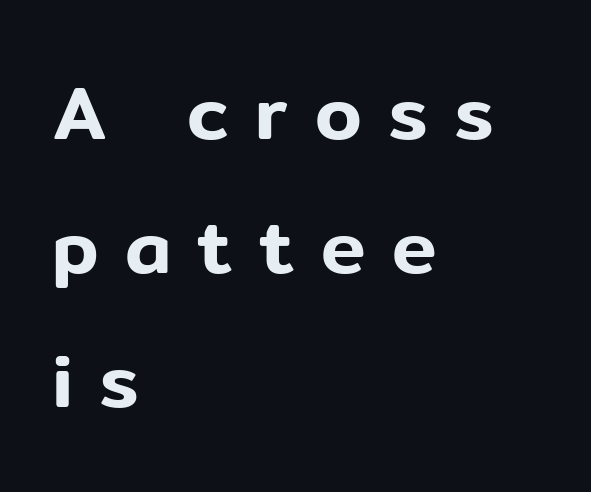
The image shows 75 px sans-serif type, upright; set left-aligned, line spacing 1.79x, unusually wide letter spacing (+0.35 em), not underlined; low stroke contrast and a medium x-height.
